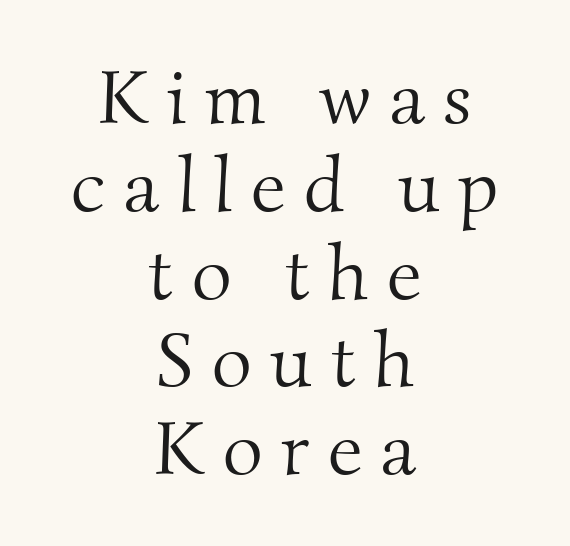
{"serif": "yes", "bold": "no", "weight": "light", "width": "normal", "stroke_contrast": "medium", "x_height": "small", "monospaced": "no", "underline": "no", "align": "center", "line_spacing": "tight", "line_spacing_ratio": 1.14, "letter_spacing": "wide", "letter_spacing_em": 0.24, "glyph_px": 77}
